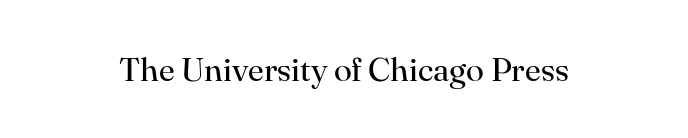
The image shows 33 px regular-weight serif type, upright; set normal letter spacing, not underlined; high stroke contrast and a small x-height.
